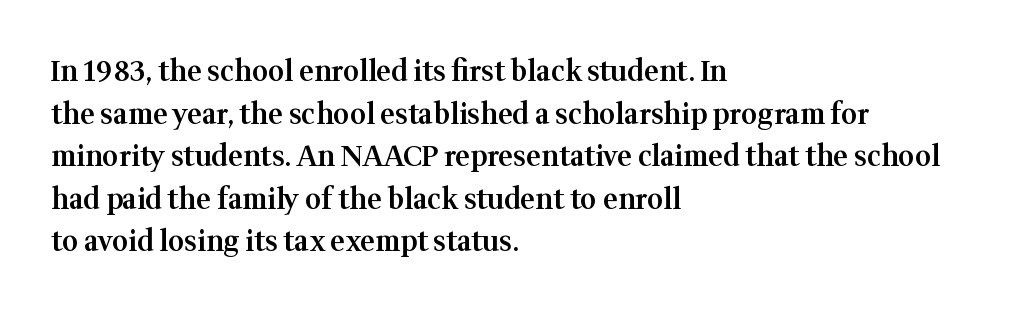
Note the varied advance widths — an 'i' is clearly narrower than an 'm'. The passage shown is semibold, sitting just below true bold. Lines of text with bare space underneath. Does extra space separate the letters? No, they use regular spacing.
